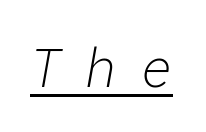
{"italic": "yes", "lean": "right", "slant_degrees": 10, "bold": "no", "weight": "light", "width": "normal", "stroke_contrast": "low", "x_height": "medium", "monospaced": "yes", "underline": "yes", "letter_spacing": "wide", "letter_spacing_em": 0.44, "glyph_px": 54}
